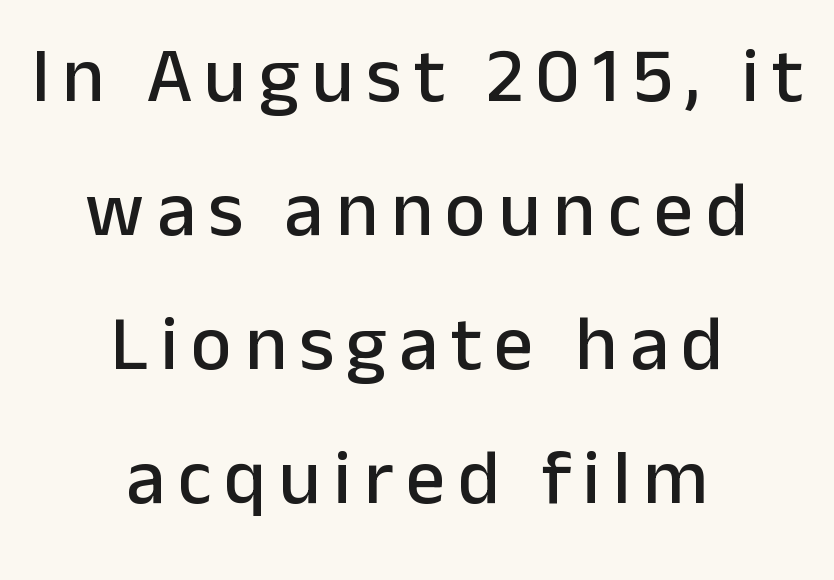
The image shows 78 px sans-serif type, upright; set centered, line spacing 1.72x, not underlined; low stroke contrast and a medium x-height.
